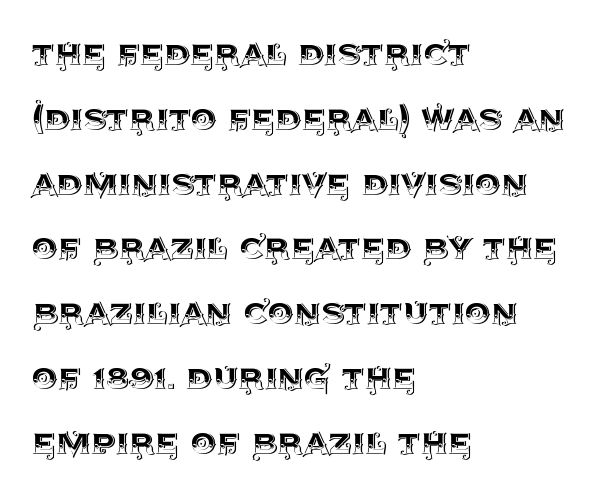
{"italic": "no", "width": "normal", "x_height": "large", "monospaced": "no", "underline": "no", "align": "left", "line_spacing": "normal", "line_spacing_ratio": 1.58, "letter_spacing": "normal", "letter_spacing_em": 0.0, "glyph_px": 41}
